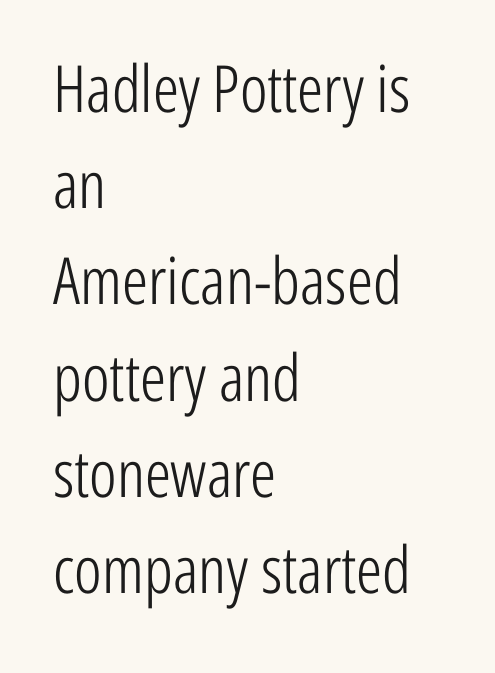
The image shows 65 px light, condensed sans-serif type, upright; set left-aligned, normal line spacing (1.48x), normal letter spacing, not underlined; low stroke contrast and a medium x-height.
